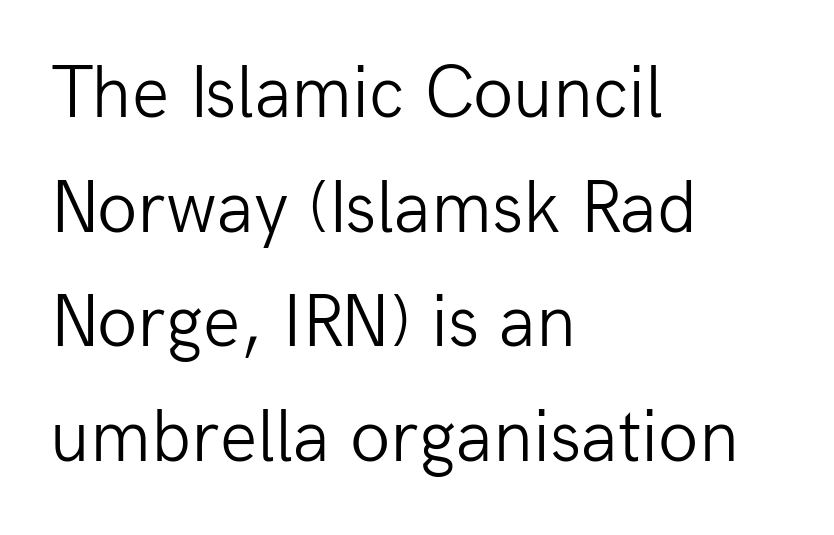
{"serif": "no", "italic": "no", "bold": "no", "weight": "light", "width": "normal", "stroke_contrast": "low", "x_height": "medium", "monospaced": "no", "underline": "no", "align": "left", "line_spacing": "normal", "line_spacing_ratio": 1.55, "letter_spacing": "normal", "letter_spacing_em": 0.0, "glyph_px": 74}
